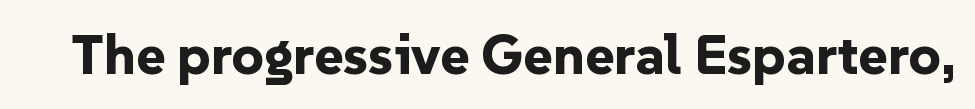
The image shows 56 px bold sans-serif type, upright; set normal letter spacing, not underlined; low stroke contrast and a medium x-height.
